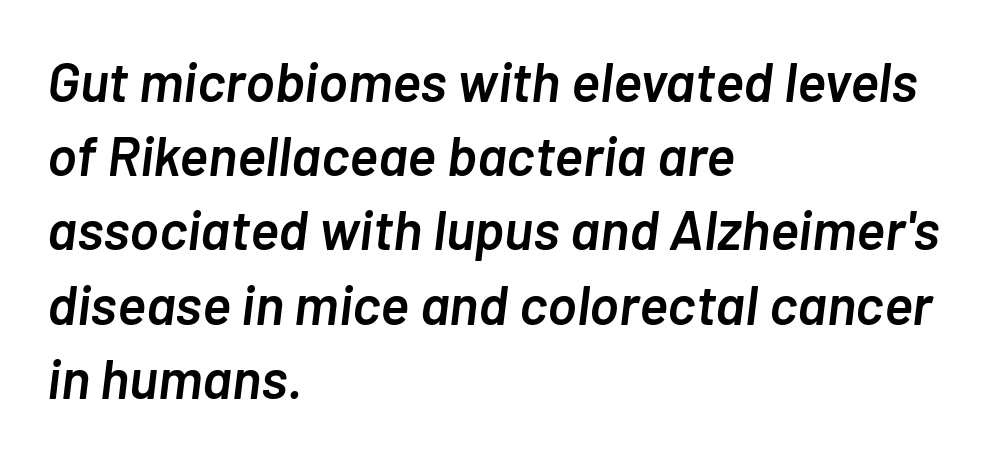
The image shows 55 px semibold type, italic (leaning right); set left-aligned, normal line spacing (1.35x), normal letter spacing, not underlined; low stroke contrast and a medium x-height.
